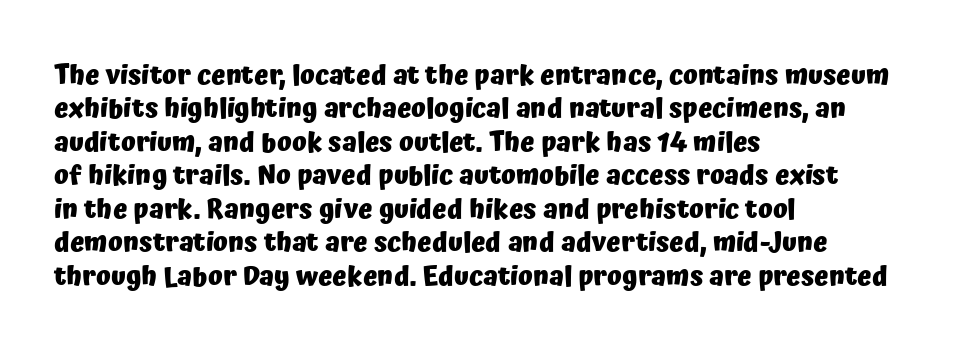
There is no visible air inserted between adjacent glyphs. Compared with a centered layout, this one pins lines to the left instead. The strokes are fattened all the way to bold. A typesetter would mark this as roman, not italic. The words here are not underlined.
